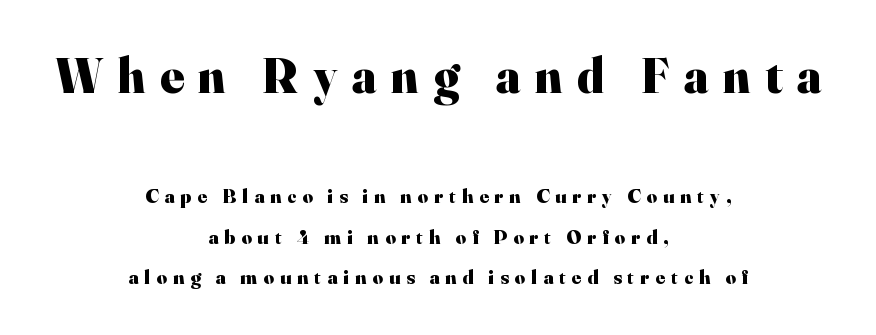
These lines were composed using upright roman letters. If you folded the block vertically in half, each line would mirror itself in length. How are the letters spaced? Widely, with obvious added tracking. Type size steps down from the first block to the second.
